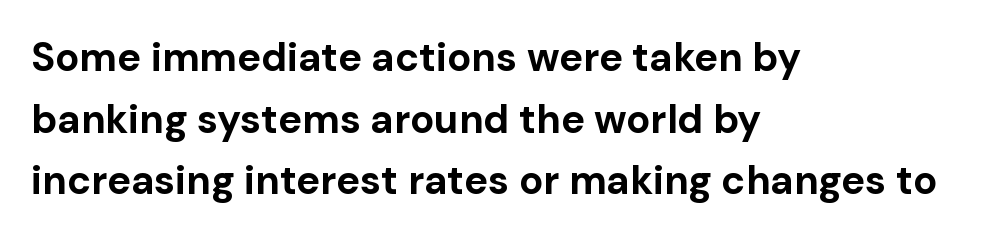
The image shows 40 px bold sans-serif type, upright; set left-aligned, normal line spacing (1.54x), normal letter spacing, not underlined; low stroke contrast and a medium x-height.
